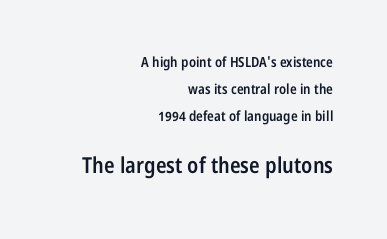
The image shows 22 px text type, upright; set right-aligned, loose line spacing (1.94x), normal letter spacing, not underlined; the second (bottom) block is 1.57x larger.
